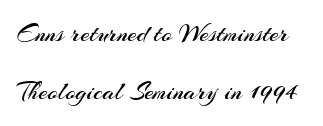
Q: Is the text bold? A: No.
Q: Is the text italic (slanted)? A: Yes.
Q: Is the text underlined? A: No.
Q: Is the spacing between letters normal or unusually wide? A: Normal.
Q: Is the spacing between lines tight, normal or loose? A: Loose.
